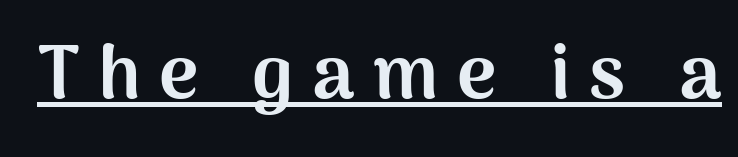
Look at the bottom of the vertical strokes: they stop flat, with no serifs. The letterforms stand isolated, each surrounded by extra space. Somebody hit Ctrl+U on this one — the words are underlined. You could not count columns in this text — the font is proportionally spaced. Nope, not italic — everything's standing straight.
